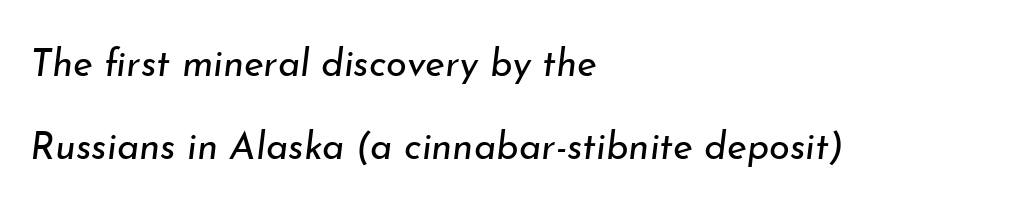
Character widths vary here, with narrow letters taking less room than wide ones. Tall strokes in this sample are angled rather than plumb. Baseline-to-baseline distance is far greater than the letter height. Vertical stems look standard width or narrower in stroke. Descenders hang freely into open space.
